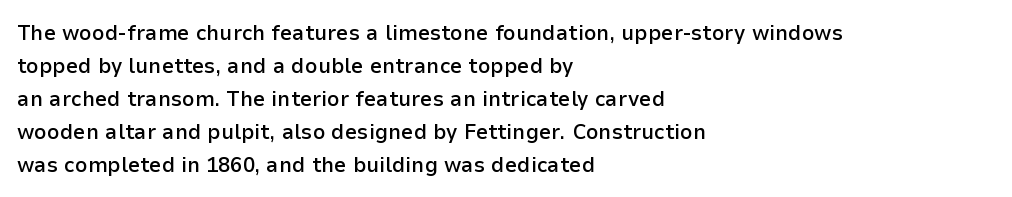
Ascenders rise straight up at ninety degrees. No word sits above an underline. Casual observation: everything's shoved over to the left. Between one letter and the next there's only the usual sliver of space.
